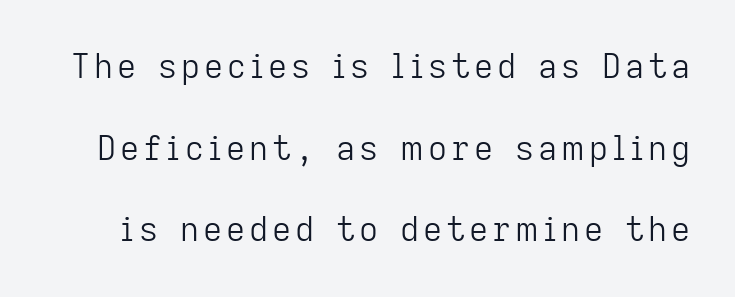
Weight class: somewhere from thin through regular. No feet cap the strokes, marking this as sans-serif type. The letters advance in unequal steps, a hallmark of proportional type. Notice the wide empty band between every row — that's loose leading. Words float on clear page, feet unadorned. Italic? Not at all — the glyphs are vertical.
